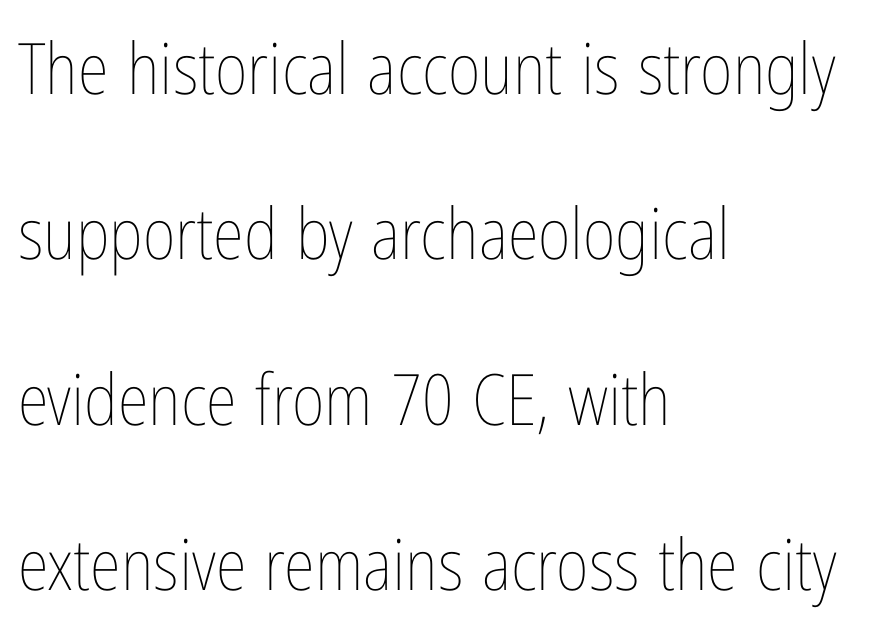
Q: Is the text bold? A: No.
Q: Is the text italic (slanted)? A: No, it is upright.
Q: Is the text underlined? A: No.
Q: How is the paragraph aligned? A: Left-aligned.
Q: Is the spacing between letters normal or unusually wide? A: Normal.
Q: Is the spacing between lines tight, normal or loose? A: Loose.
Q: Width (condensed, normal, or wide)? A: Condensed.
Q: Stroke contrast? A: Low.
Q: x-height? A: Medium.
Q: Monospaced? A: No.
